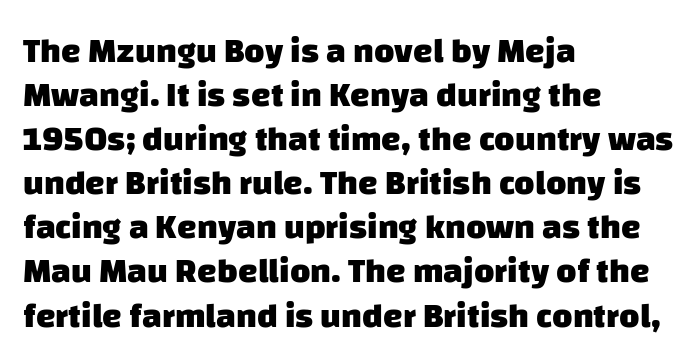
Does the leading feel generous? No, just average. Has an underline been added? It has not. Is the block centered? No — it sits flush against the left margin. Caption: bold face, heavy strokes. These lines keep a tight, regular rhythm from letter to letter.
